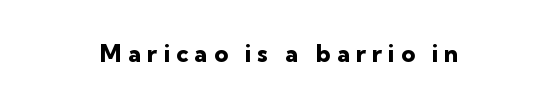
What stands out about the letter spacing? Its width — letters are far apart. In CSS terms this would be text-align: center. The letters stand straight up with perfectly vertical stems. The specimen omits any rule beneath the text block's lines.
